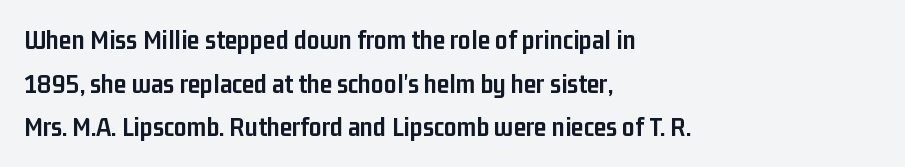
{"serif": "no", "italic": "no", "bold": "yes", "weight": "semibold", "width": "condensed", "stroke_contrast": "low", "x_height": "medium", "monospaced": "no", "underline": "no", "align": "left", "line_spacing": "normal", "line_spacing_ratio": 1.56, "letter_spacing": "normal", "letter_spacing_em": 0.0, "glyph_px": 28}
